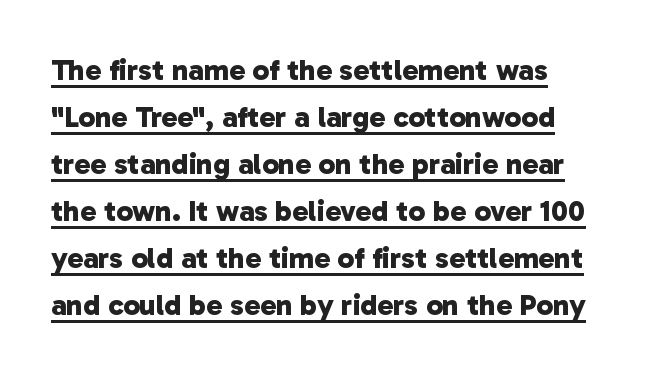
This sample keeps an unexceptional amount of space between lines. The typeface chosen for these lines omits serifs. On the weight axis this lands at bold, roughly 700. Look at the tracking — it's just the regular setting, nothing added.
